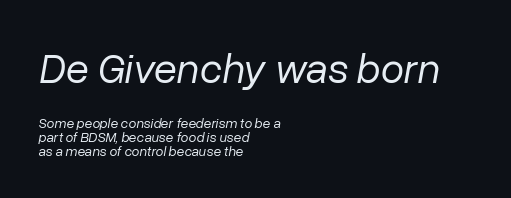
{"italic": "yes", "lean": "right", "slant_degrees": 10, "bold": "no", "weight": "regular", "width": "normal", "stroke_contrast": "low", "x_height": "medium", "monospaced": "no", "underline": "no", "align": "left", "line_spacing": "tight", "line_spacing_ratio": 0.99, "letter_spacing": "normal", "letter_spacing_em": 0.0, "larger_block": "first", "size_ratio": 3.0, "glyph_px": 42}
